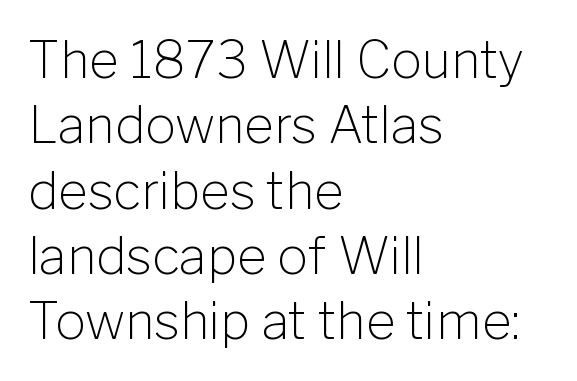
{"serif": "no", "italic": "no", "bold": "no", "weight": "light", "width": "normal", "stroke_contrast": "low", "x_height": "medium", "monospaced": "no", "underline": "no", "align": "left", "line_spacing": "normal", "line_spacing_ratio": 1.28, "letter_spacing": "normal", "letter_spacing_em": 0.0, "glyph_px": 51}
